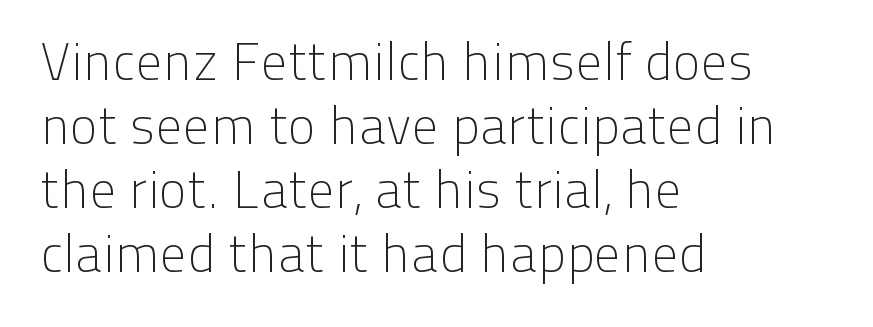
Q: Is the text bold? A: No.
Q: Is the text italic (slanted)? A: No, it is upright.
Q: Is the typeface a serif or a sans-serif typeface? A: Sans-serif.
Q: Is the text underlined? A: No.
Q: How is the paragraph aligned? A: Left-aligned.
Q: Is the spacing between letters normal or unusually wide? A: Normal.
Q: Width (condensed, normal, or wide)? A: Normal.
Q: Stroke contrast? A: Low.
Q: x-height? A: Medium.
Q: Monospaced? A: No.
